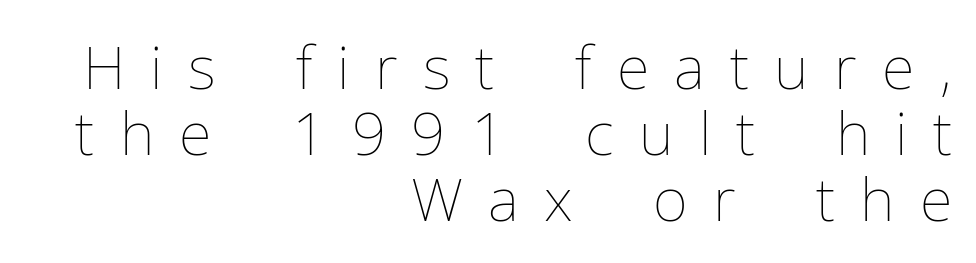
Q: Is the text bold? A: No.
Q: Is the text italic (slanted)? A: No, it is upright.
Q: Is the text underlined? A: No.
Q: How is the paragraph aligned? A: Right-aligned.
Q: Is the spacing between letters normal or unusually wide? A: Unusually wide.
Q: Is the spacing between lines tight, normal or loose? A: Tight.
Q: Width (condensed, normal, or wide)? A: Normal.
Q: Stroke contrast? A: Low.
Q: x-height? A: Medium.
Q: Monospaced? A: No.
